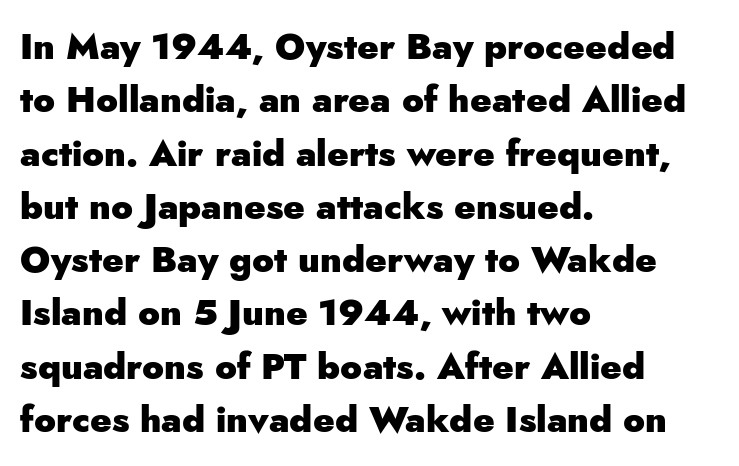
Q: Is the text bold? A: Yes.
Q: Is the text italic (slanted)? A: No, it is upright.
Q: Is the typeface a serif or a sans-serif typeface? A: Sans-serif.
Q: Is the text underlined? A: No.
Q: How is the paragraph aligned? A: Left-aligned.
Q: Is the spacing between letters normal or unusually wide? A: Normal.
Q: Is the spacing between lines tight, normal or loose? A: Normal.
Q: Width (condensed, normal, or wide)? A: Normal.
Q: Stroke contrast? A: Low.
Q: x-height? A: Small.
Q: Monospaced? A: No.
